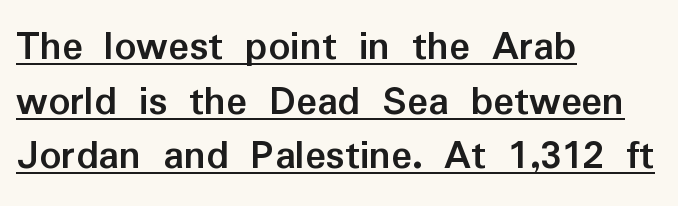
Q: Is the text bold? A: Yes.
Q: Is the text italic (slanted)? A: No, it is upright.
Q: Is the typeface a serif or a sans-serif typeface? A: Sans-serif.
Q: Is the text underlined? A: Yes.
Q: How is the paragraph aligned? A: Left-aligned.
Q: Is the spacing between letters normal or unusually wide? A: Normal.
Q: Is the spacing between lines tight, normal or loose? A: Normal.
Q: Width (condensed, normal, or wide)? A: Normal.
Q: Stroke contrast? A: Low.
Q: x-height? A: Medium.
Q: Monospaced? A: No.
